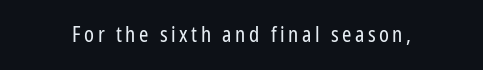
{"italic": "no", "bold": "no", "underline": "no", "glyph_px": 21}
